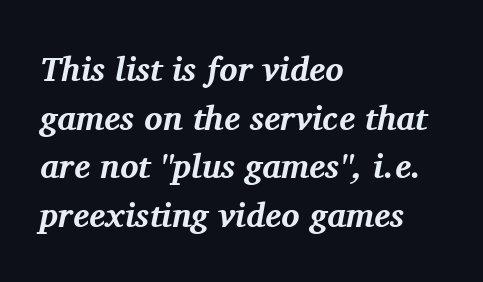
The image shows 34 px bold serif type, italic (leaning right); set left-aligned, normal line spacing (1.43x), normal letter spacing, not underlined; medium stroke contrast and a medium x-height.
